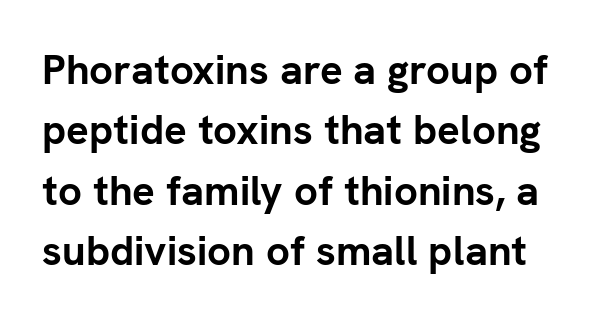
{"serif": "no", "italic": "no", "bold": "yes", "weight": "semibold", "width": "normal", "stroke_contrast": "low", "x_height": "medium", "monospaced": "no", "underline": "no", "line_spacing": "normal", "line_spacing_ratio": 1.44, "letter_spacing": "normal", "letter_spacing_em": 0.0, "glyph_px": 42}
